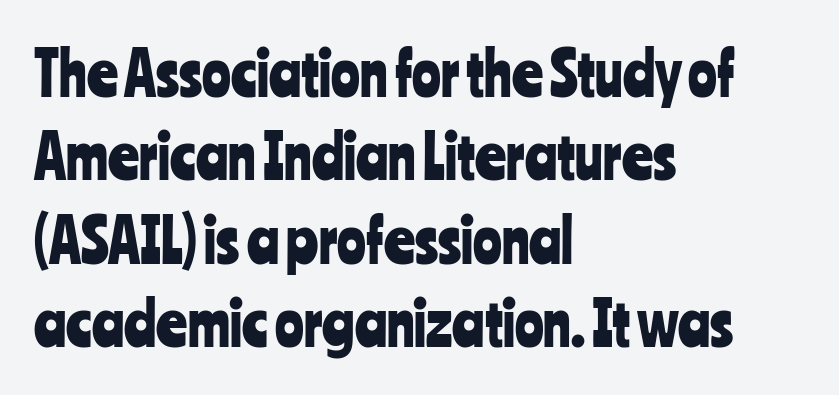
{"serif": "no", "italic": "no", "width": "condensed", "stroke_contrast": "low", "x_height": "medium", "monospaced": "no", "underline": "no", "align": "left", "line_spacing": "normal", "line_spacing_ratio": 1.39, "letter_spacing": "normal", "letter_spacing_em": 0.0, "glyph_px": 60}
